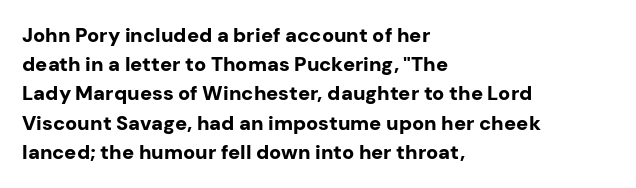
Q: Is the text bold? A: Yes.
Q: Is the text italic (slanted)? A: No, it is upright.
Q: Is the text underlined? A: No.
Q: How is the paragraph aligned? A: Left-aligned.
Q: Is the spacing between letters normal or unusually wide? A: Normal.
Q: Is the spacing between lines tight, normal or loose? A: Normal.
